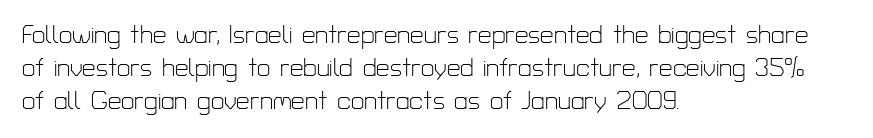
Horizontally, the lines are justified to the leading edge only. A roman cut, with each character standing at attention. The lines sit at an ordinary, default distance from one another. The font sits on the lighter half of the weight spectrum, regular included. Just letters on the line, the space beneath them empty. Standard letterfit; no display-style spreading of the glyphs.
